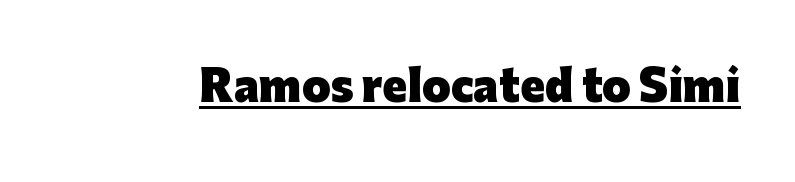
The image shows 41 px heavy sans-serif type, upright; set normal letter spacing, underlined; low stroke contrast and a medium x-height.
